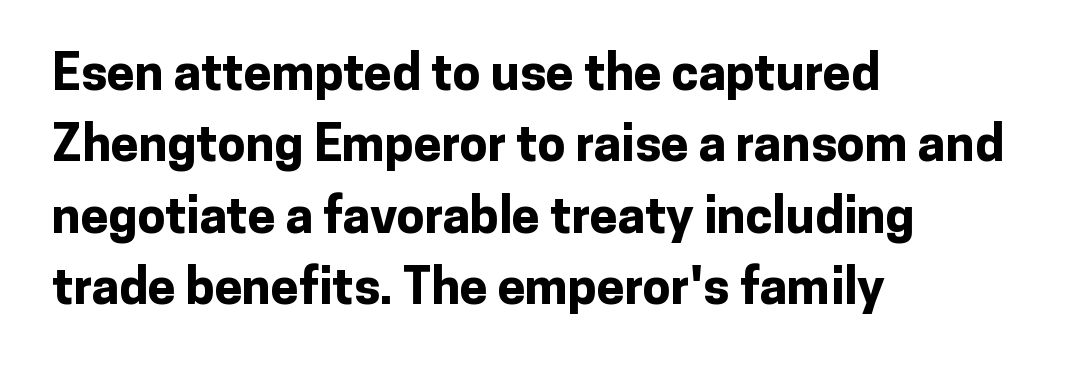
The image shows 50 px bold sans-serif type, upright; set left-aligned, normal line spacing (1.43x), normal letter spacing, not underlined; low stroke contrast and a medium x-height.
